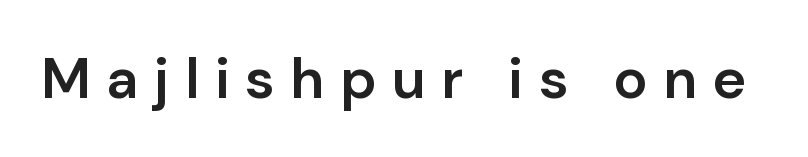
The image shows 57 px semibold sans-serif type, upright; set unusually wide letter spacing (+0.27 em), not underlined; low stroke contrast and a medium x-height.
